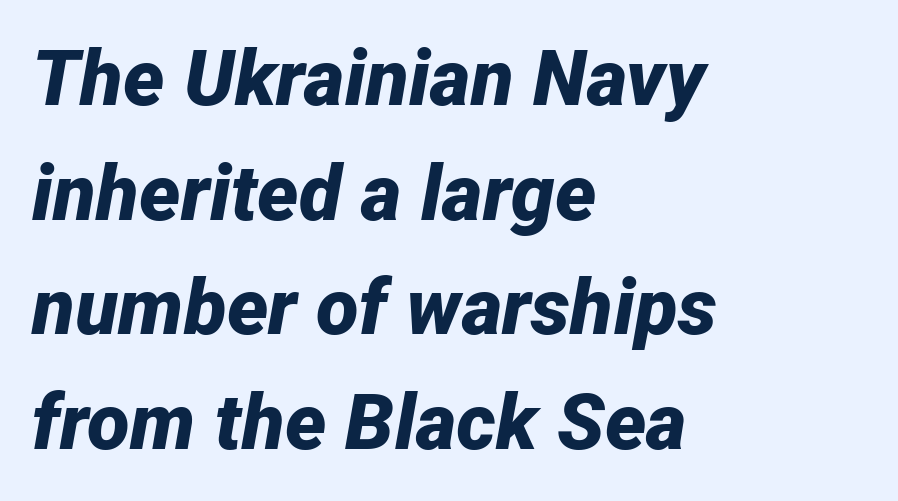
The space directly below the letters is spotless. These lines were composed using italics. Is the letter spacing exaggerated? No — it looks like the ordinary default. If you drew a ruler down the left edge, every line would touch it.
